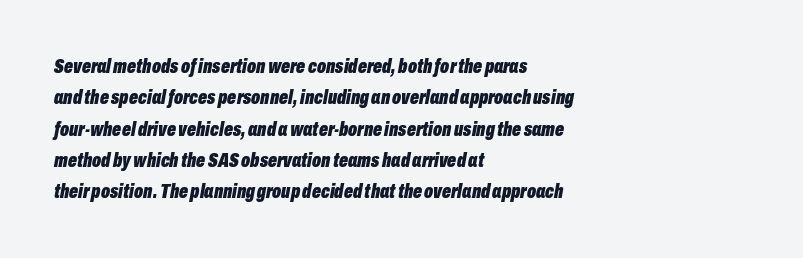
The passage shown leans; its letterforms are oblique. The rows are spaced the way most documents space them. These lines carry a lot of weight — the face is fully bold. Only glyphs here, with clear space below each row. These lines stack with their left ends in a neat column. The line texture is even and compact thanks to regular tracking.
